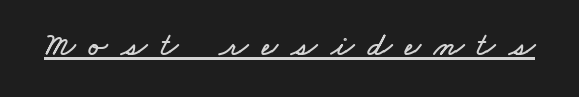
{"width": "wide", "stroke_contrast": "low", "x_height": "small", "monospaced": "no", "underline": "yes", "letter_spacing": "wide", "letter_spacing_em": 0.4, "glyph_px": 34}
